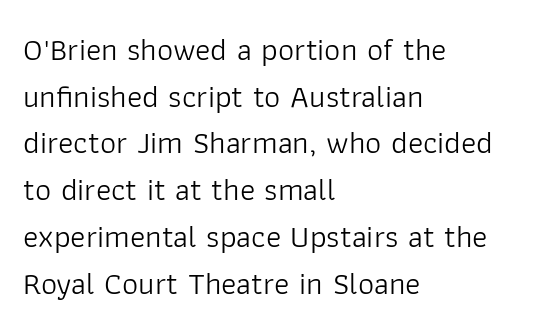
Note the varied advance widths — an 'i' is clearly narrower than an 'm'. One glance says typical: line gaps are just what's usual. The letters look calm and open, with moderate or lighter stems. The gaps between neighbouring characters are ordinary and unremarkable. This is sans-serif lettering, the kind often seen on screens and signage. Line starts are locked; line ends wander.
